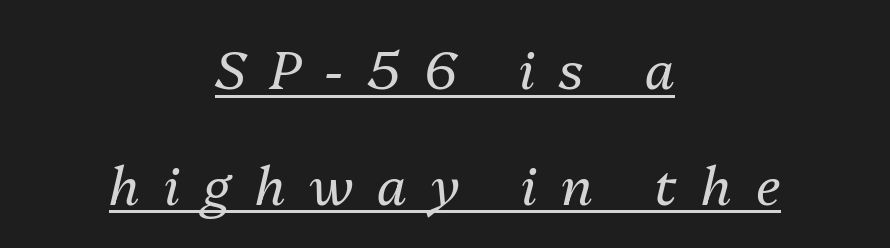
Q: Is the text bold? A: No.
Q: Is the text italic (slanted)? A: Yes, it leans right by about 13 degrees.
Q: Is the text underlined? A: Yes.
Q: How is the paragraph aligned? A: Centered.
Q: Is the spacing between letters normal or unusually wide? A: Unusually wide.
Q: Is the spacing between lines tight, normal or loose? A: Loose.
Q: Width (condensed, normal, or wide)? A: Normal.
Q: Stroke contrast? A: Medium.
Q: x-height? A: Medium.
Q: Monospaced? A: No.
